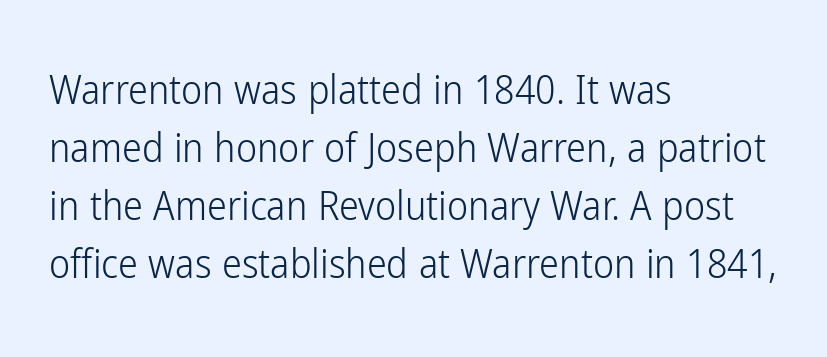
{"serif": "no", "italic": "no", "bold": "no", "weight": "light", "width": "condensed", "stroke_contrast": "low", "x_height": "medium", "monospaced": "no", "underline": "no", "align": "left", "line_spacing": "normal", "line_spacing_ratio": 1.45, "letter_spacing": "normal", "letter_spacing_em": 0.0, "glyph_px": 40}
